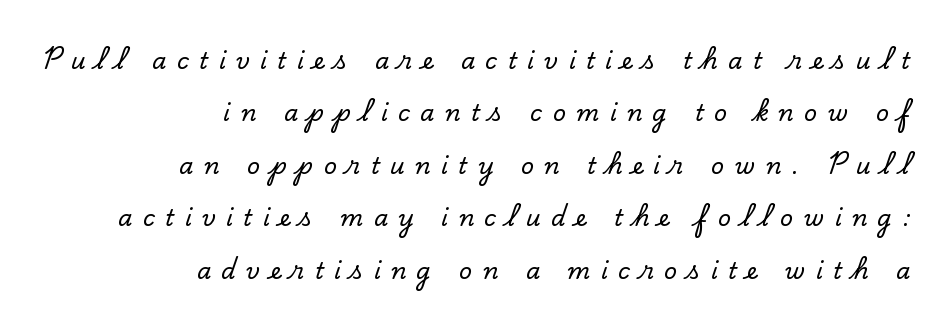
All the whitespace from short lines collects on the left. Students, observe: this is what heavily led, spacious text looks like. Display-style spreading of the glyphs; the letterfit is very open. Lines of text with bare space underneath.
